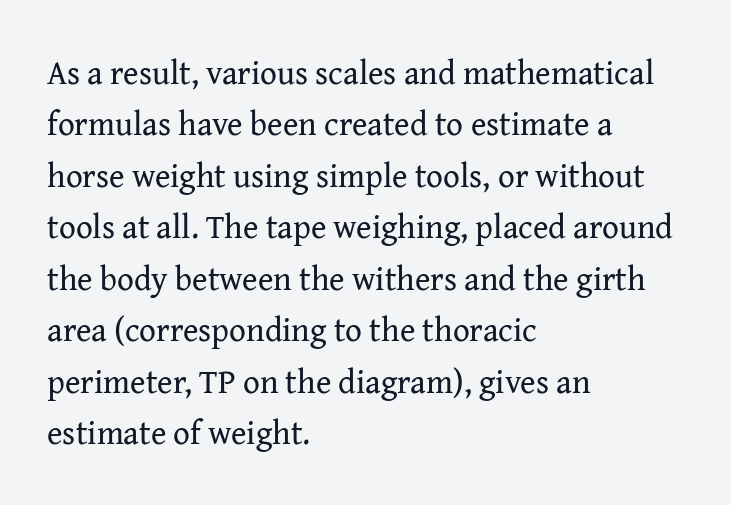
The image shows 33 px regular-weight serif type, upright; set left-aligned, normal line spacing (1.56x), normal letter spacing, not underlined; medium stroke contrast and a medium x-height.
